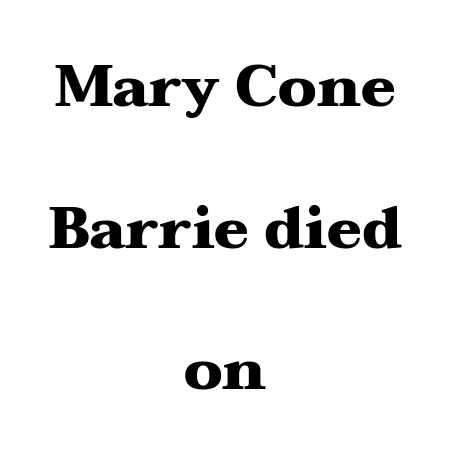
{"serif": "yes", "italic": "no", "bold": "yes", "weight": "heavy", "width": "wide", "stroke_contrast": "medium", "x_height": "medium", "monospaced": "no", "underline": "no", "align": "center", "line_spacing": "loose", "line_spacing_ratio": 2.44, "letter_spacing": "normal", "letter_spacing_em": 0.0, "glyph_px": 58}
